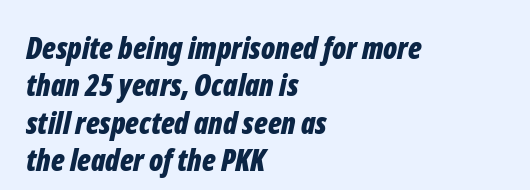
The image shows 30 px bold, condensed type, italic (leaning right); set left-aligned, normal line spacing (1.25x), normal letter spacing, not underlined; low stroke contrast and a medium x-height.
